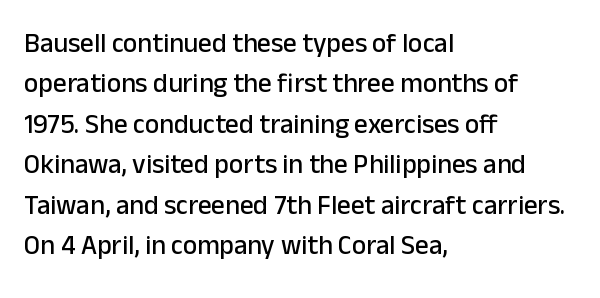
The image shows 27 px text type, upright; set left-aligned, normal line spacing (1.5x), normal letter spacing, not underlined.
